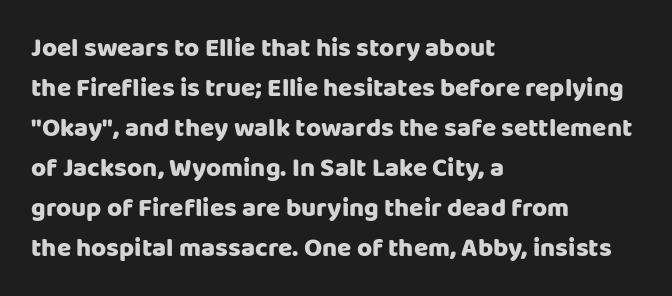
Descender tails drop into unmarked territory. Each word holds together tightly as a unit, with standard inter-letter gaps. Style check: upright. A student would call this left alignment; a typographer would say flush left, rag right. If you measured baseline to baseline, you'd find a middling distance.
